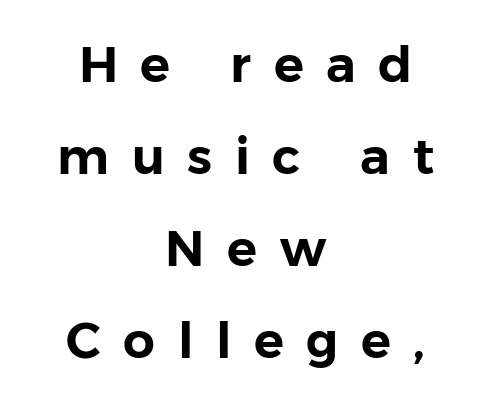
The image shows 50 px sans-serif type, upright; set centered, line spacing 1.84x, unusually wide letter spacing (+0.45 em), not underlined; low stroke contrast and a medium x-height.
